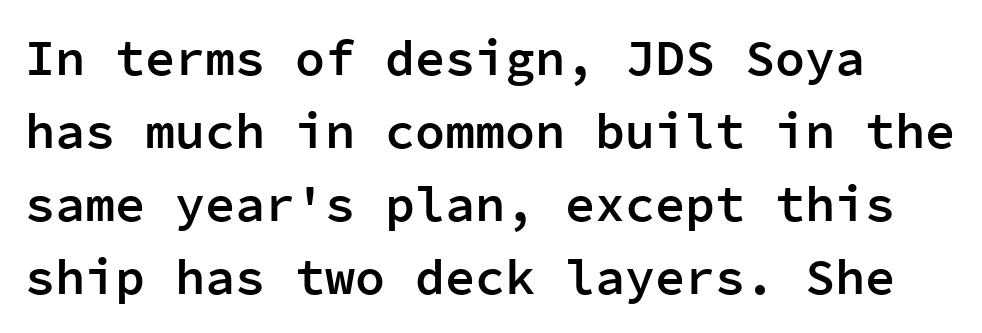
If you measured baseline to baseline, you'd find a middling distance. Is this a fixed-width face? Yes — each glyph sits in an identical cell. Caption: semibold face, moderately heavy strokes. The words here are not underlined. How are the letters spaced? Ordinarily, with no added tracking.
